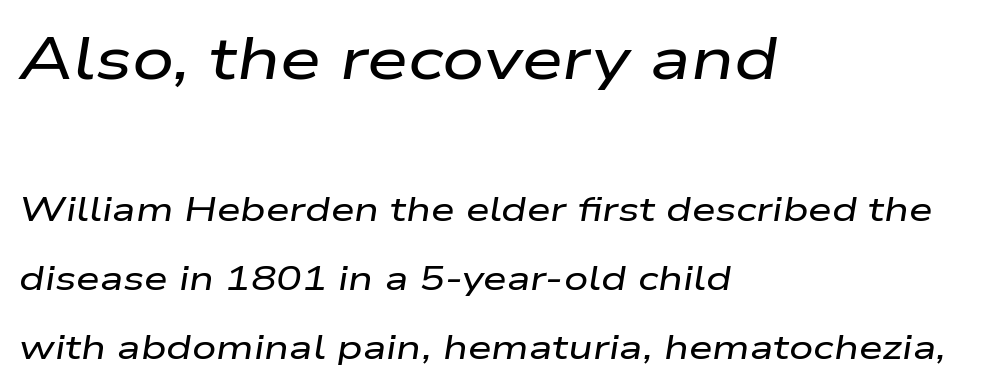
One glance says open: line gaps are wider than usual. The rendering anchors every line to the left-hand side. Here the glyphs are tracked normally, forming tight word shapes. This sample has the flowing, uneven cadence of proportional lettering. Glance below the letters and you will spot only blank space. The passage shown leans; its letterforms are oblique.
